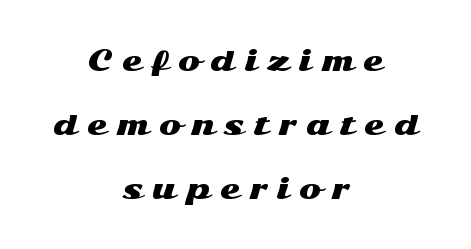
A typesetter would call this heavily tracked-out type. Interline gaps are noticeably wide in this sample. Compared with a flush-left layout, this one balances lines on the center instead. Plain, unruled lines of type.
